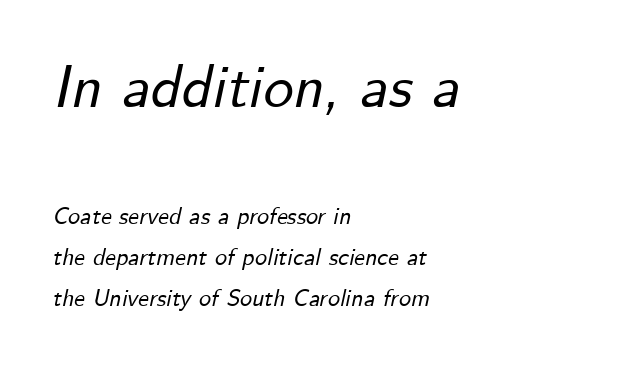
{"italic": "yes", "lean": "right", "slant_degrees": 12, "width": "normal", "stroke_contrast": "low", "x_height": "small", "monospaced": "no", "underline": "no", "align": "left", "line_spacing": "normal", "line_spacing_ratio": 1.7, "letter_spacing": "normal", "letter_spacing_em": 0.0, "larger_block": "first", "size_ratio": 2.5, "glyph_px": 60}
